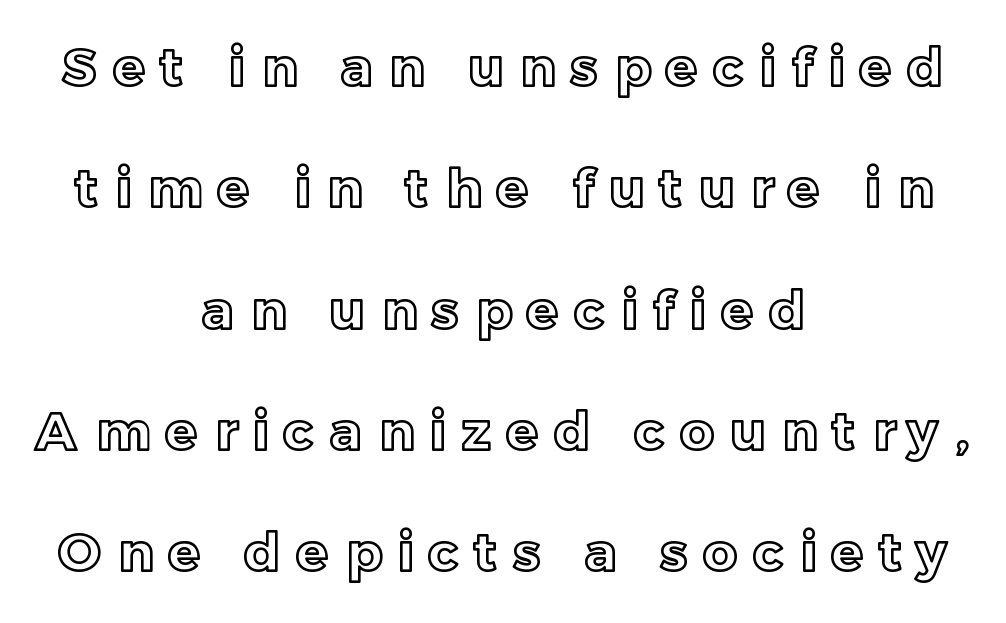
The passage shown stacks its lines with a broad gap. A clean baseline with only descenders dipping below it. The face used here is proportionally spaced, like ordinary book or web type. How are the letters spaced? Widely, with obvious added tracking. The paragraph has two soft edges and a firm central axis.
